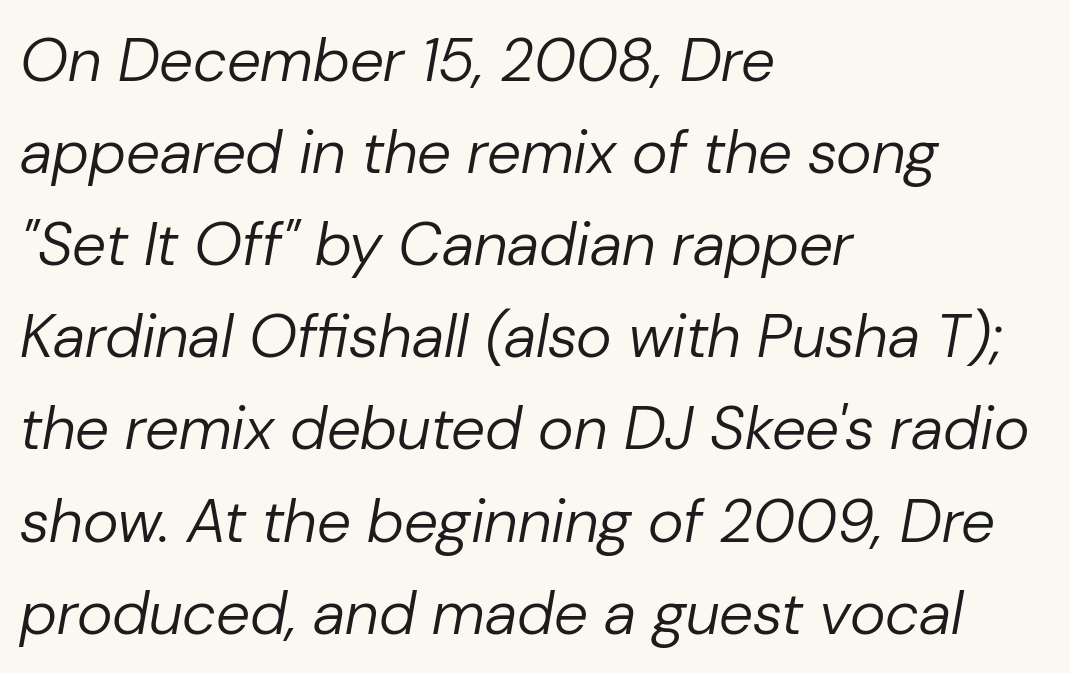
The image shows 61 px regular-weight type, italic (leaning right); set left-aligned, normal line spacing (1.51x), normal letter spacing, not underlined; low stroke contrast and a medium x-height.
